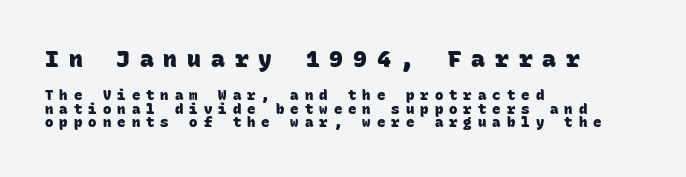
The image shows 23 px bold type; set left-aligned, tight line spacing (0.98x), unusually wide letter spacing (+0.43 em), not underlined; the first (top) block is 1.64x larger.
